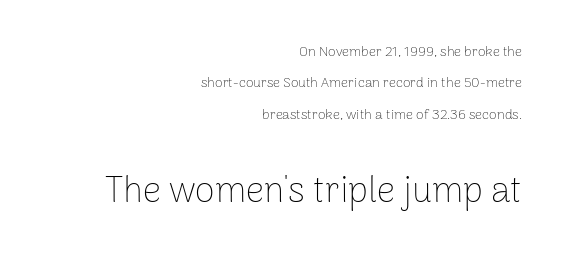
Q: Is the text bold? A: No.
Q: Is the text italic (slanted)? A: No, it is upright.
Q: Is the typeface a serif or a sans-serif typeface? A: Sans-serif.
Q: Is the text underlined? A: No.
Q: How is the paragraph aligned? A: Right-aligned.
Q: Is the spacing between letters normal or unusually wide? A: Normal.
Q: Is the spacing between lines tight, normal or loose? A: Loose.
Q: Which block of text is set in a larger size, the first (top) or the second (bottom)? A: The second (bottom) one.
Q: Width (condensed, normal, or wide)? A: Normal.
Q: Stroke contrast? A: Low.
Q: x-height? A: Medium.
Q: Monospaced? A: No.
